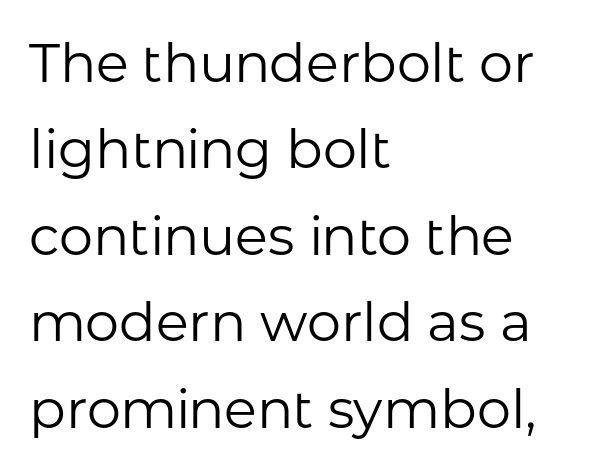
Q: Is the text bold? A: No.
Q: Is the text italic (slanted)? A: No, it is upright.
Q: Is the typeface a serif or a sans-serif typeface? A: Sans-serif.
Q: Is the text underlined? A: No.
Q: How is the paragraph aligned? A: Left-aligned.
Q: Is the spacing between letters normal or unusually wide? A: Normal.
Q: Is the spacing between lines tight, normal or loose? A: Normal.
Q: Width (condensed, normal, or wide)? A: Normal.
Q: Stroke contrast? A: Low.
Q: x-height? A: Medium.
Q: Monospaced? A: No.
